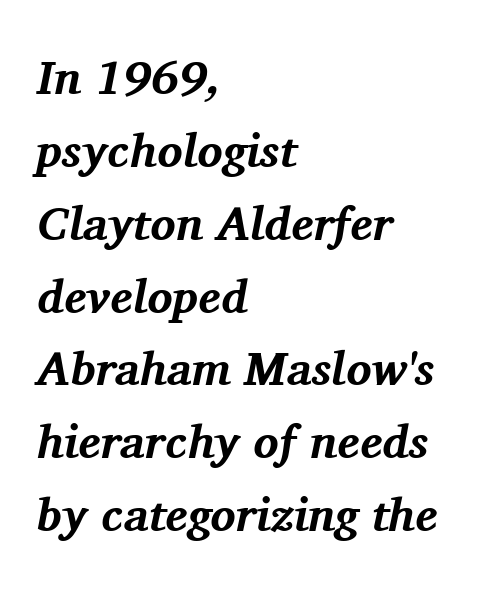
{"serif": "yes", "italic": "yes", "lean": "right", "slant_degrees": 11, "bold": "yes", "weight": "bold", "width": "normal", "stroke_contrast": "medium", "x_height": "medium", "monospaced": "no", "underline": "no", "align": "left", "line_spacing": "normal", "line_spacing_ratio": 1.55, "letter_spacing": "normal", "letter_spacing_em": 0.0, "glyph_px": 47}
